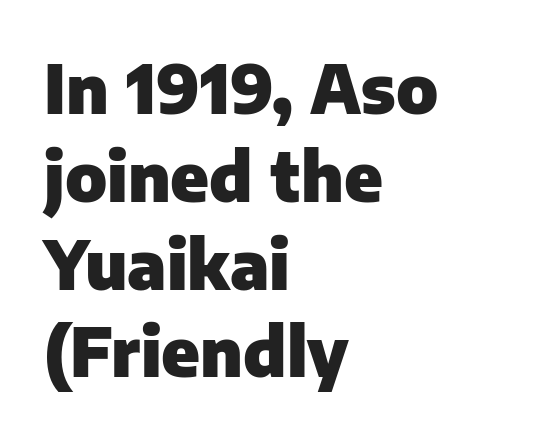
Has an underline been added? It has not. Which margin do the lines hug? The left one — the right edge is uneven. Baseline-to-baseline distance is the conventional proportion of letter height. The passage shown is typed in a proportional face where columns would drift. Check where the strokes stop: nothing finishes them off — pure sans.
